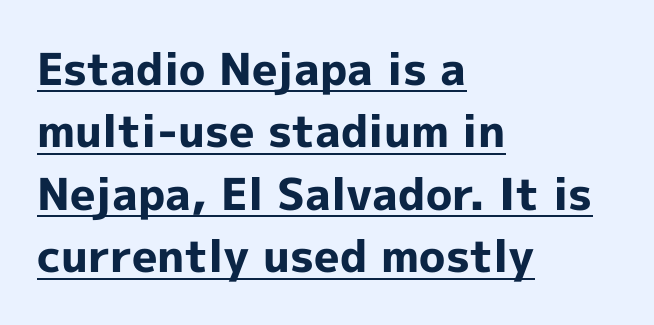
Q: Is the text bold? A: Yes.
Q: Is the text italic (slanted)? A: No, it is upright.
Q: Is the typeface a serif or a sans-serif typeface? A: Sans-serif.
Q: Is the text underlined? A: Yes.
Q: How is the paragraph aligned? A: Left-aligned.
Q: Is the spacing between letters normal or unusually wide? A: Normal.
Q: Is the spacing between lines tight, normal or loose? A: Normal.
Q: Width (condensed, normal, or wide)? A: Normal.
Q: x-height? A: Medium.
Q: Monospaced? A: No.
